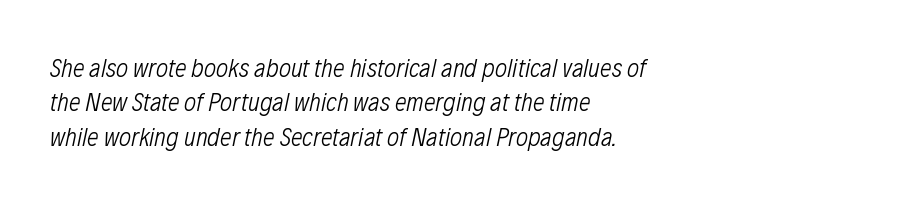
The image shows 26 px text type, italic (leaning right); set left-aligned, normal line spacing (1.32x), normal letter spacing, not underlined.
